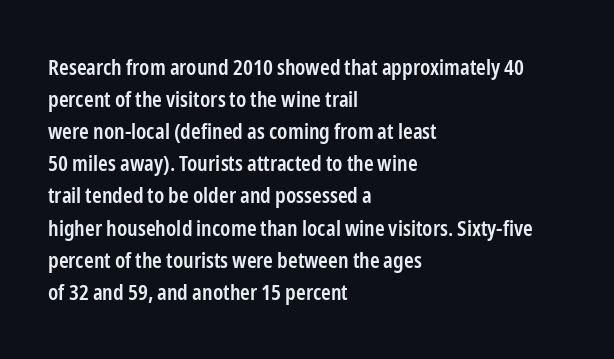
Check the space under the baseline: it is left empty. Style check: upright. The sample has been set in demibold, a notch under bold. Words appear dense and cohesive because spacing is normal. In terms of leading, this rendering sits right in the middle. Where is the straight margin? On the left.
